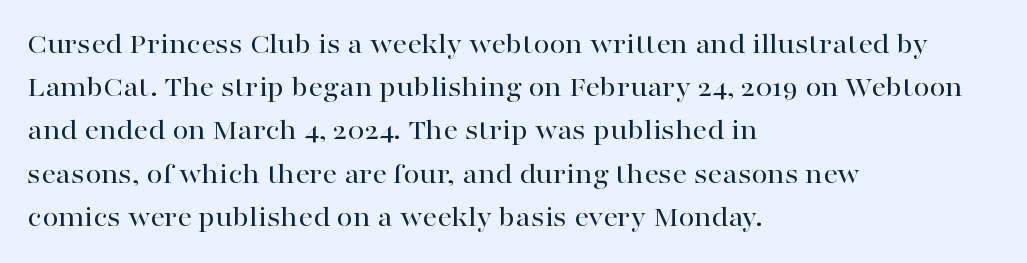
{"serif": "yes", "italic": "no", "width": "wide", "stroke_contrast": "high", "x_height": "medium", "monospaced": "no", "underline": "no", "align": "left", "line_spacing": "normal", "line_spacing_ratio": 1.49, "letter_spacing": "normal", "letter_spacing_em": 0.0, "glyph_px": 29}
